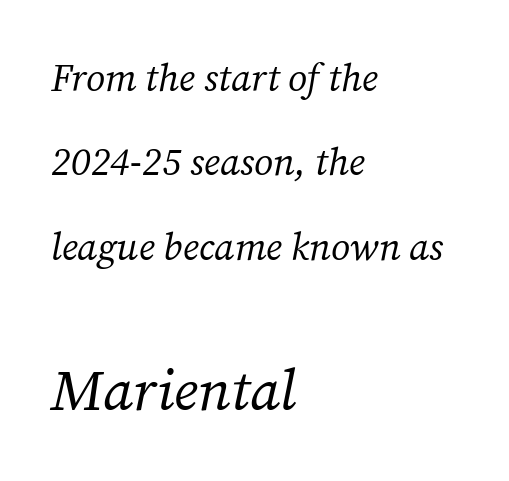
Look at the glyph heights: the lower group is clearly the bigger setting. A typesetter would mark this as italic. This rendering features lettering with no underline. Check where the strokes stop: tiny serifs finish them off.
